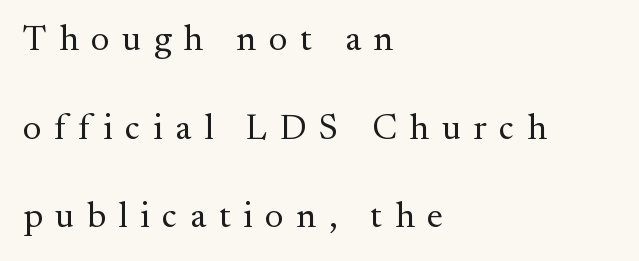
The image shows 36 px regular-weight serif type, upright; set left-aligned, loose line spacing (2.46x), unusually wide letter spacing (+0.35 em), not underlined; medium stroke contrast and a small x-height.
